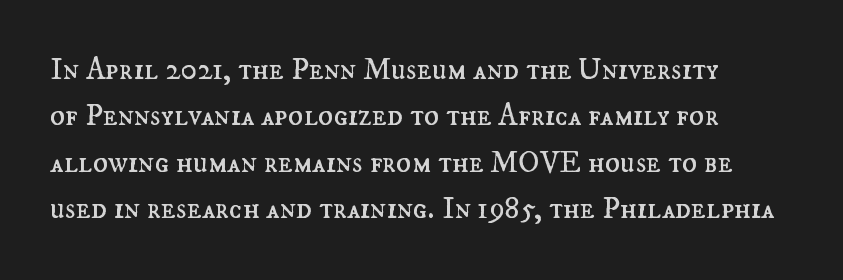
{"italic": "no", "bold": "no", "weight": "regular", "width": "normal", "stroke_contrast": "medium", "x_height": "small", "monospaced": "no", "underline": "no", "line_spacing": "normal", "line_spacing_ratio": 1.5, "letter_spacing": "normal", "letter_spacing_em": 0.0, "glyph_px": 31}
